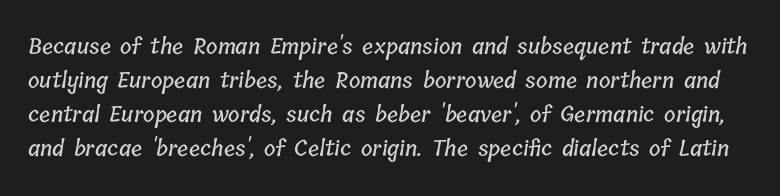
The image shows 22 px text type; set normal line spacing (1.55x), normal letter spacing, not underlined.
